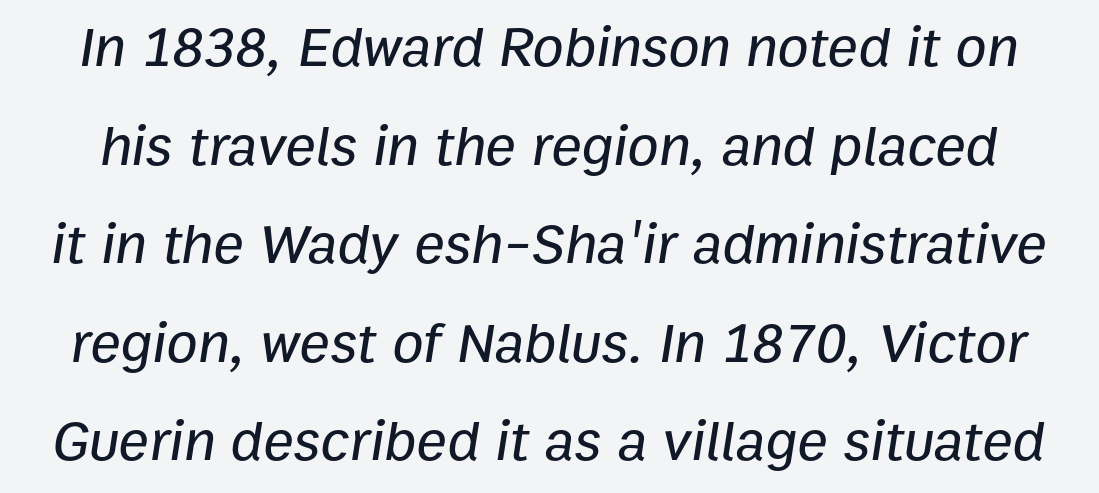
{"italic": "yes", "lean": "right", "slant_degrees": 9, "width": "normal", "stroke_contrast": "low", "x_height": "medium", "monospaced": "no", "underline": "no", "line_spacing_ratio": 1.73, "letter_spacing": "normal", "letter_spacing_em": 0.0, "glyph_px": 57}
